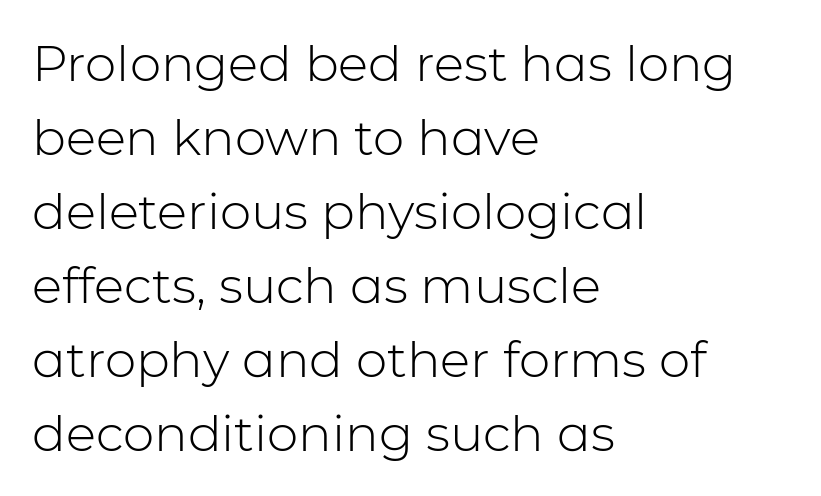
Q: Is the text bold? A: No.
Q: Is the text italic (slanted)? A: No, it is upright.
Q: Is the typeface a serif or a sans-serif typeface? A: Sans-serif.
Q: Is the text underlined? A: No.
Q: How is the paragraph aligned? A: Left-aligned.
Q: Is the spacing between letters normal or unusually wide? A: Normal.
Q: Is the spacing between lines tight, normal or loose? A: Normal.
Q: Width (condensed, normal, or wide)? A: Normal.
Q: Stroke contrast? A: Low.
Q: x-height? A: Medium.
Q: Monospaced? A: No.
